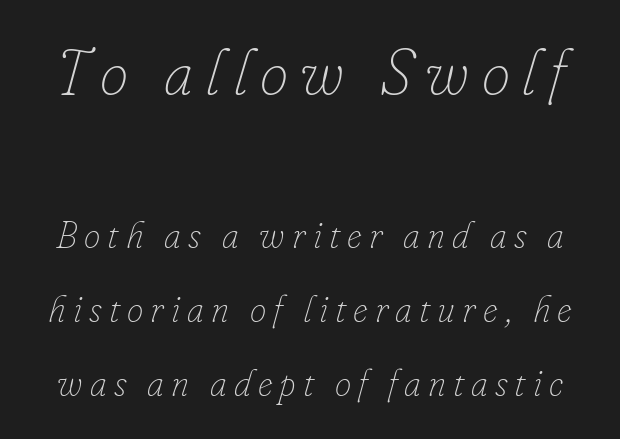
The cut favours lightness, reaching ordinary text weight at its darkest. Widely set lines give the paragraph a tall, airy silhouette. Looks like regular typesetting: each glyph gets only the width it needs. Two sizes are in play, and the larger belongs to the first block. A typesetter would mark this as italic. The words here are not underlined.
